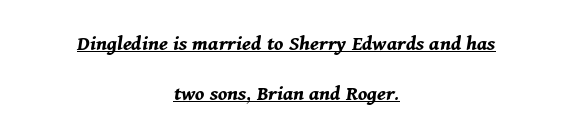
{"italic": "yes", "lean": "right", "slant_degrees": 11, "bold": "yes", "underline": "yes", "align": "center", "line_spacing": "loose", "line_spacing_ratio": 2.26, "letter_spacing": "normal", "letter_spacing_em": 0.0, "glyph_px": 22}
